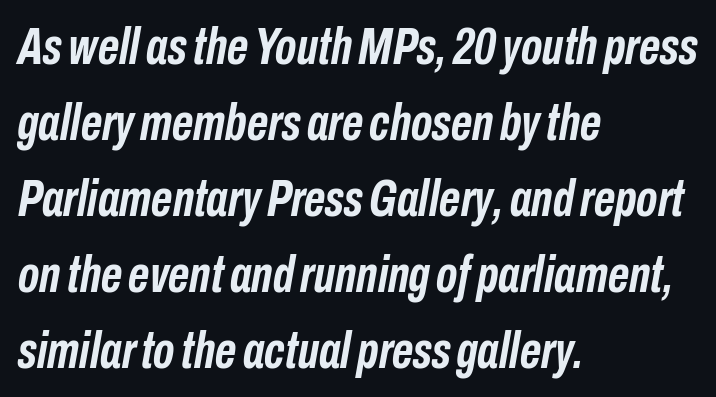
{"italic": "yes", "lean": "right", "slant_degrees": 10, "bold": "yes", "weight": "semibold", "width": "condensed", "stroke_contrast": "low", "x_height": "medium", "monospaced": "no", "underline": "no", "align": "left", "line_spacing": "normal", "line_spacing_ratio": 1.46, "letter_spacing": "normal", "letter_spacing_em": 0.0, "glyph_px": 52}
